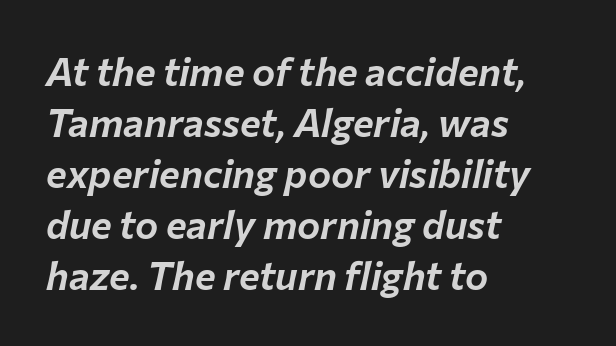
{"italic": "yes", "lean": "right", "slant_degrees": 12, "width": "normal", "stroke_contrast": "low", "x_height": "medium", "monospaced": "no", "underline": "no", "align": "left", "line_spacing": "normal", "line_spacing_ratio": 1.31, "letter_spacing": "normal", "letter_spacing_em": 0.0, "glyph_px": 39}
